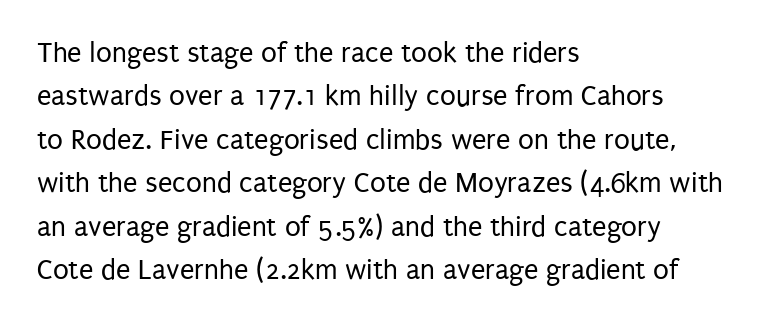
{"serif": "no", "italic": "no", "bold": "no", "weight": "regular", "width": "condensed", "stroke_contrast": "low", "x_height": "large", "monospaced": "no", "underline": "no", "align": "left", "line_spacing": "normal", "line_spacing_ratio": 1.5, "letter_spacing": "normal", "letter_spacing_em": 0.0, "glyph_px": 29}
